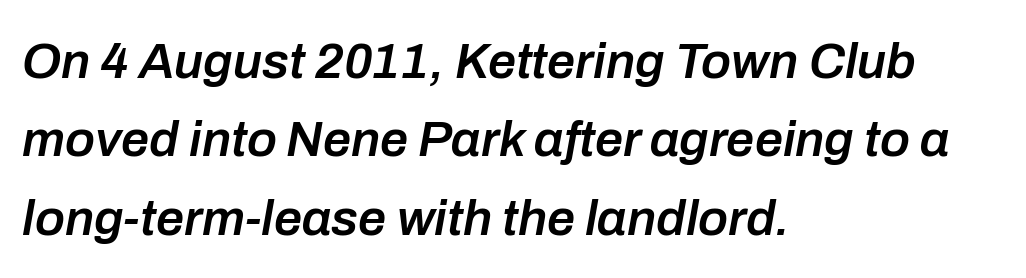
Reading down the column, the eye jumps a familiar distance to each next line. Looking at the ascenders, they clearly lean. The letters are semibold — heavier than regular but short of a full bold. Leftover space on each line is placed entirely after the last word. The zone under the glyphs is completely vacant. These lines keep a tight, regular rhythm from letter to letter.
